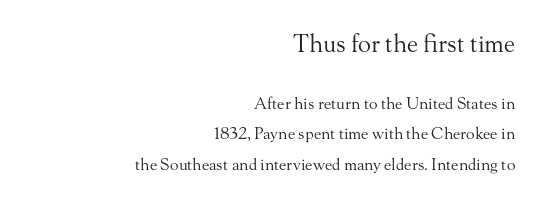
The image shows 24 px text type, upright; set right-aligned, loose line spacing (1.9x), normal letter spacing, not underlined; the first (top) block is 1.5x larger.
